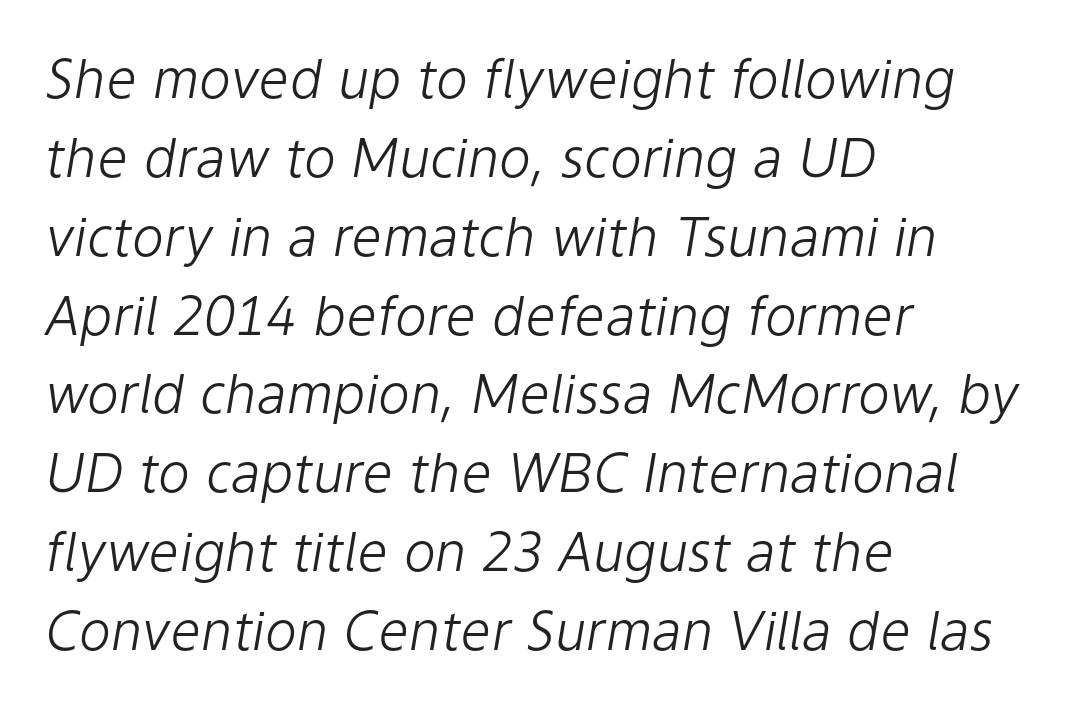
The rendering uses natural spacing where letterforms have individual widths. The designer left line spacing at the default. The line texture is even and compact thanks to regular tracking. The foot of each line stays bare and open. The compositor pushed each line to the left boundary. The face used here has a pronounced slope to its letters.
